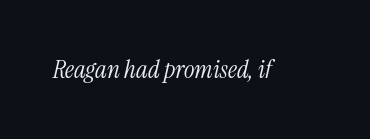
The image shows 25 px text type, italic (leaning right); set normal letter spacing, not underlined.
